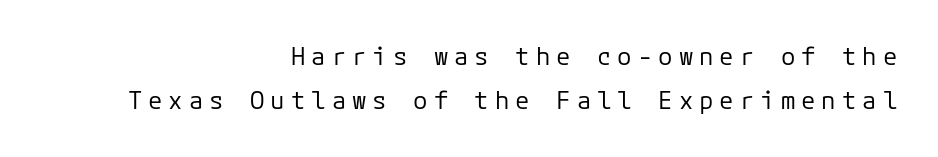
The image shows 24 px text type, upright; set right-aligned, line spacing 1.84x, unusually wide letter spacing (+0.25 em), not underlined.
